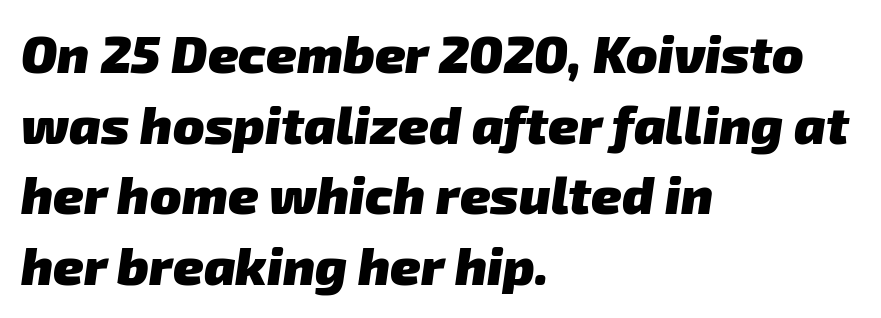
The image shows 52 px heavy sans-serif type; set left-aligned, normal line spacing (1.36x), normal letter spacing, not underlined; low stroke contrast and a medium x-height.
